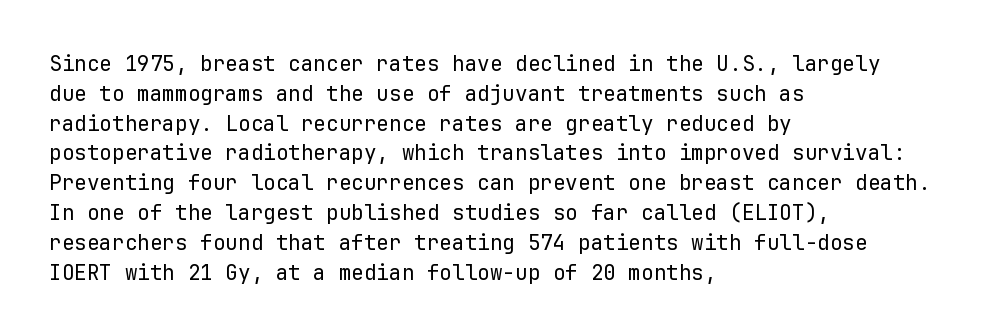
Q: Is the text bold? A: No.
Q: Is the text italic (slanted)? A: No, it is upright.
Q: Is the text underlined? A: No.
Q: How is the paragraph aligned? A: Left-aligned.
Q: Is the spacing between letters normal or unusually wide? A: Normal.
Q: Is the spacing between lines tight, normal or loose? A: Normal.
